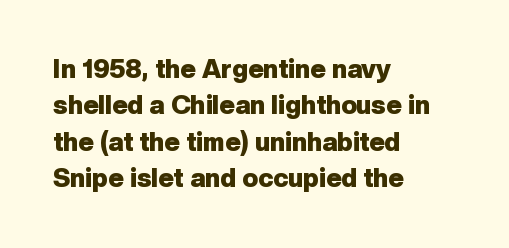
The image shows 26 px bold type, upright; set left-aligned, normal line spacing (1.4x), normal letter spacing, not underlined.
